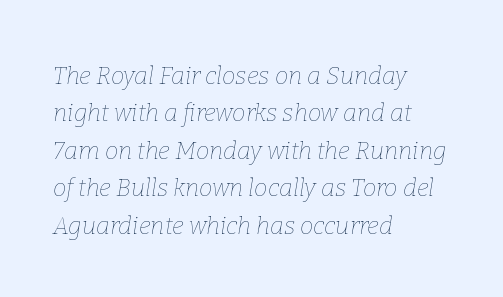
{"italic": "yes", "lean": "right", "slant_degrees": 9, "bold": "no", "underline": "no", "align": "left", "line_spacing": "normal", "line_spacing_ratio": 1.56, "letter_spacing": "normal", "letter_spacing_em": 0.0, "glyph_px": 24}
